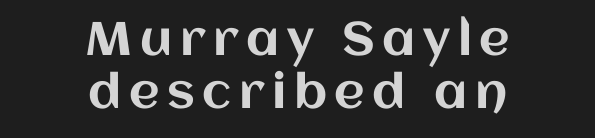
Style check: upright. Short and long lines alike share a common midpoint. Decoration check: the copy has no underline. Reading down the column, the eye jumps only a short way to each next line. Character widths vary here, with narrow letters taking less room than wide ones.
